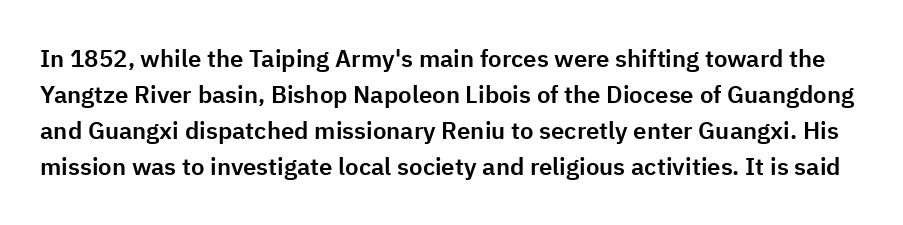
Q: Is the text italic (slanted)? A: No, it is upright.
Q: Is the text underlined? A: No.
Q: Is the spacing between letters normal or unusually wide? A: Normal.
Q: Is the spacing between lines tight, normal or loose? A: Normal.
